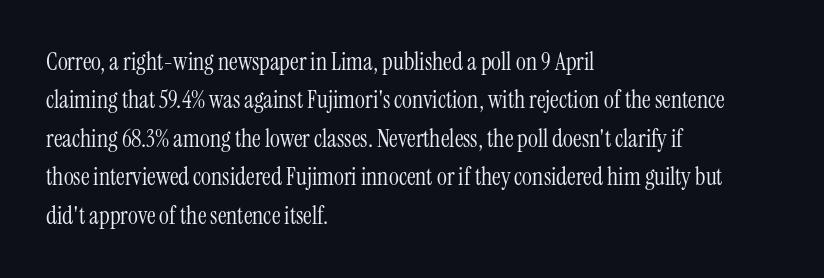
The image shows 24 px text type, upright; set left-aligned, normal line spacing (1.6x), normal letter spacing, not underlined.
